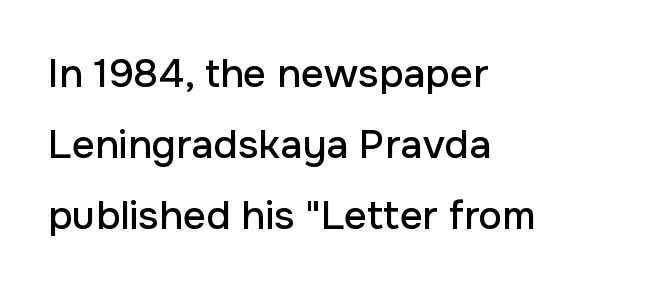
The image shows 40 px sans-serif type, upright; set left-aligned, line spacing 1.77x, normal letter spacing, not underlined; low stroke contrast and a medium x-height.
